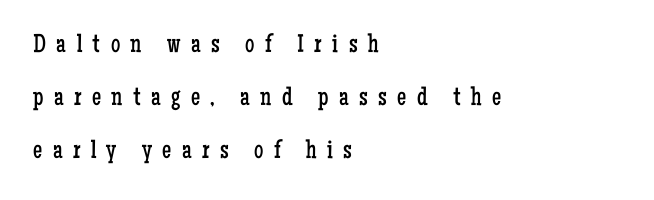
{"italic": "no", "bold": "no", "underline": "no", "align": "left", "line_spacing": "loose", "line_spacing_ratio": 2.04, "letter_spacing": "wide", "letter_spacing_em": 0.4, "glyph_px": 26}
